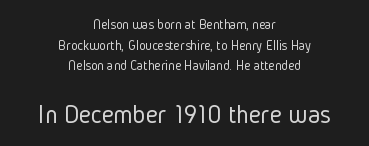
Quick note: interline space is typical. In CSS terms this would be text-align: center. Two sizes are in play, and the larger belongs to the second block. The space beneath each line is pristine and unruled.
